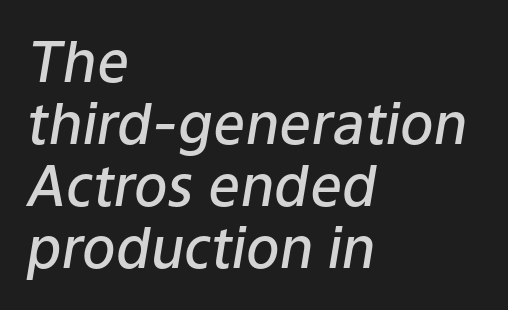
Q: Is the text bold? A: Semi-bold.
Q: Is the text italic (slanted)? A: Yes, it leans right by about 9 degrees.
Q: Is the text underlined? A: No.
Q: How is the paragraph aligned? A: Left-aligned.
Q: Is the spacing between letters normal or unusually wide? A: Normal.
Q: Is the spacing between lines tight, normal or loose? A: Tight.
Q: Width (condensed, normal, or wide)? A: Normal.
Q: Stroke contrast? A: Low.
Q: x-height? A: Medium.
Q: Monospaced? A: No.
